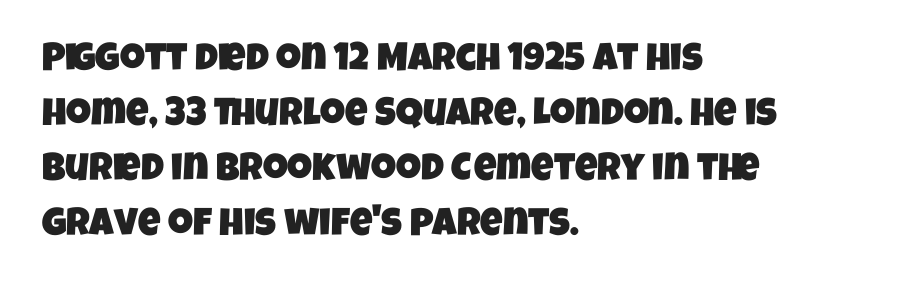
{"serif": "no", "width": "condensed", "stroke_contrast": "low", "x_height": "large", "monospaced": "no", "underline": "no", "align": "left", "line_spacing": "normal", "line_spacing_ratio": 1.41, "letter_spacing": "normal", "letter_spacing_em": 0.0, "glyph_px": 39}
